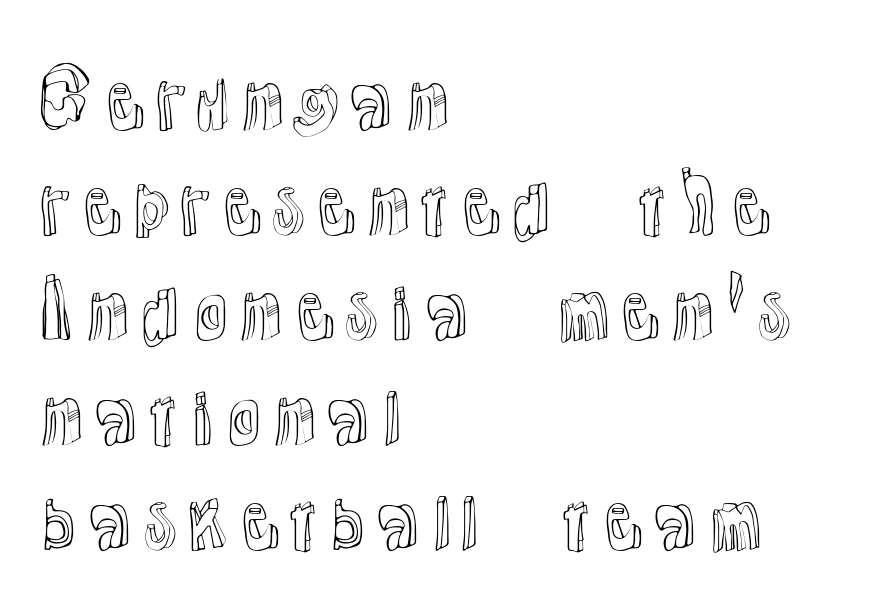
The image shows 76 px text type, upright; set left-aligned, normal line spacing (1.38x), normal letter spacing, not underlined; a medium x-height.
